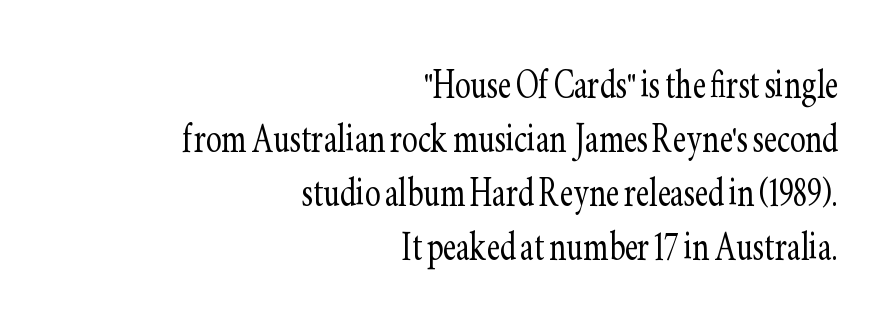
A quiet, ordinary-to-light weight characterises the typeface. The passage shown stacks its lines with hardly any gap. You could call the tracking neutral — neither tight nor loose. Layout note: lines flush right.
